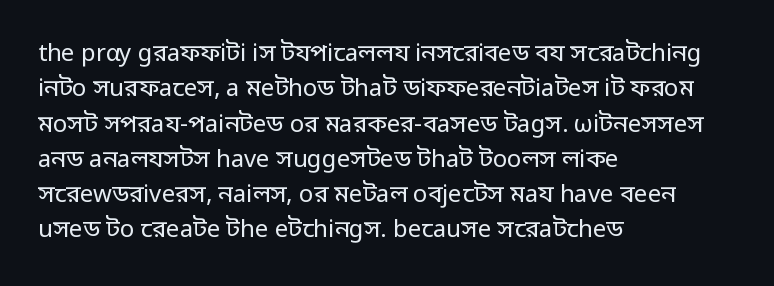
Q: Is the text bold? A: No.
Q: Is the text italic (slanted)? A: No, it is upright.
Q: Is the text underlined? A: No.
Q: How is the paragraph aligned? A: Left-aligned.
Q: Is the spacing between letters normal or unusually wide? A: Normal.
Q: Is the spacing between lines tight, normal or loose? A: Normal.
